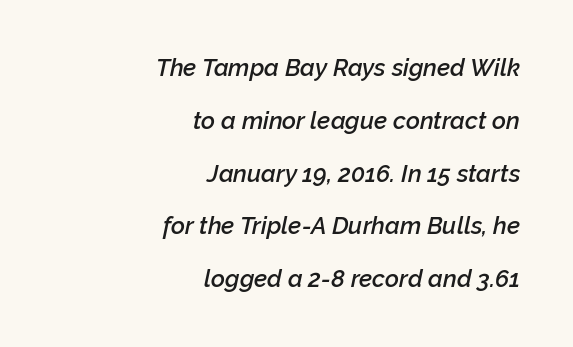
The image shows 24 px text type, italic (leaning right); set right-aligned, loose line spacing (2.2x), normal letter spacing, not underlined.
